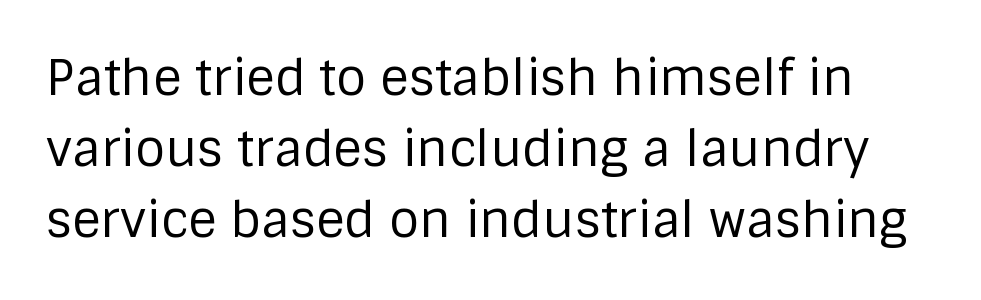
Q: Is the text bold? A: No.
Q: Is the text italic (slanted)? A: No, it is upright.
Q: Is the typeface a serif or a sans-serif typeface? A: Sans-serif.
Q: Is the text underlined? A: No.
Q: Is the spacing between letters normal or unusually wide? A: Normal.
Q: Is the spacing between lines tight, normal or loose? A: Normal.
Q: Width (condensed, normal, or wide)? A: Normal.
Q: Stroke contrast? A: Low.
Q: x-height? A: Large.
Q: Monospaced? A: No.
